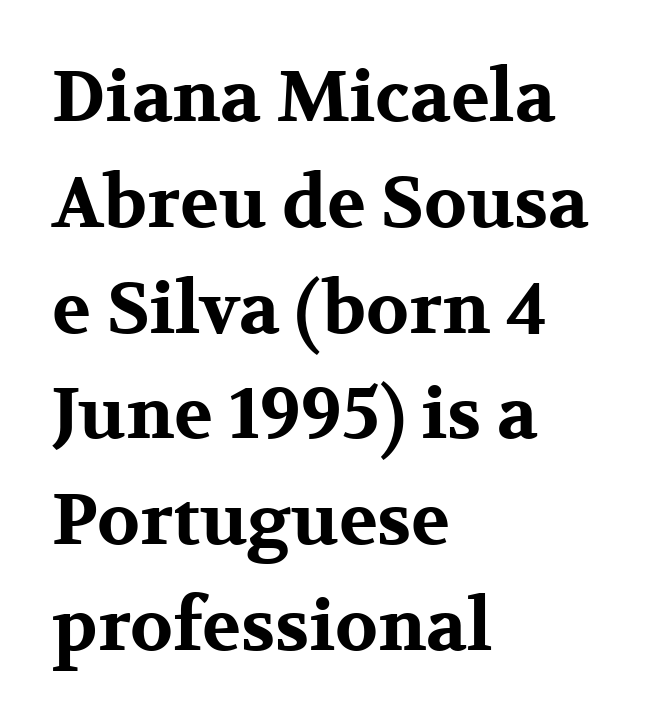
Q: Is the text bold? A: Yes.
Q: Is the text italic (slanted)? A: No, it is upright.
Q: Is the typeface a serif or a sans-serif typeface? A: Serif.
Q: Is the text underlined? A: No.
Q: How is the paragraph aligned? A: Left-aligned.
Q: Is the spacing between letters normal or unusually wide? A: Normal.
Q: Is the spacing between lines tight, normal or loose? A: Normal.
Q: Width (condensed, normal, or wide)? A: Wide.
Q: Stroke contrast? A: Medium.
Q: x-height? A: Medium.
Q: Monospaced? A: No.
